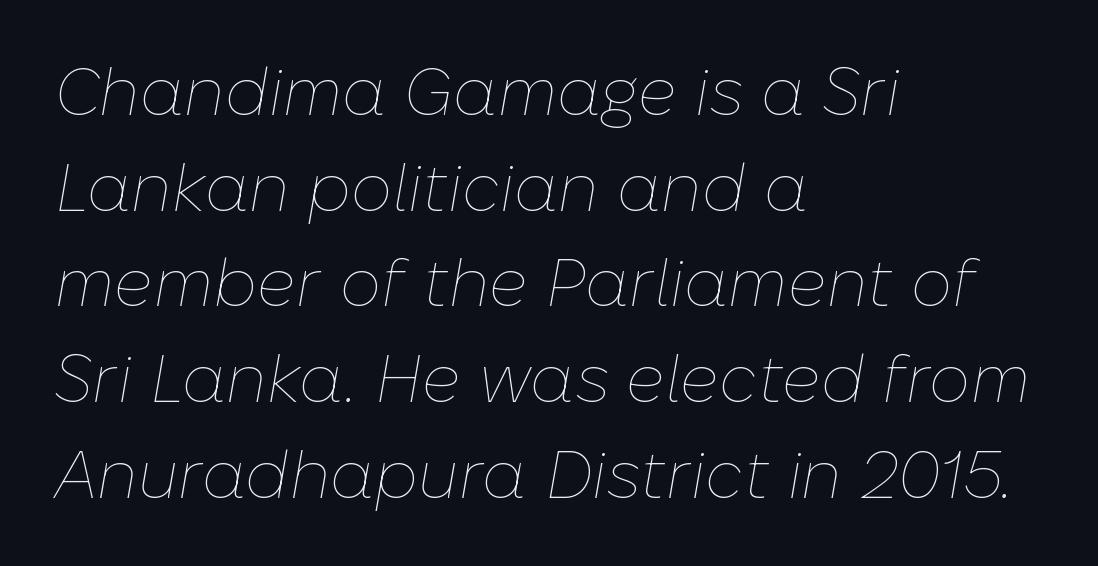
{"italic": "yes", "lean": "right", "slant_degrees": 10, "bold": "no", "weight": "thin", "width": "normal", "stroke_contrast": "low", "x_height": "medium", "monospaced": "no", "underline": "no", "align": "left", "line_spacing": "normal", "line_spacing_ratio": 1.45, "letter_spacing": "normal", "letter_spacing_em": 0.0, "glyph_px": 66}
